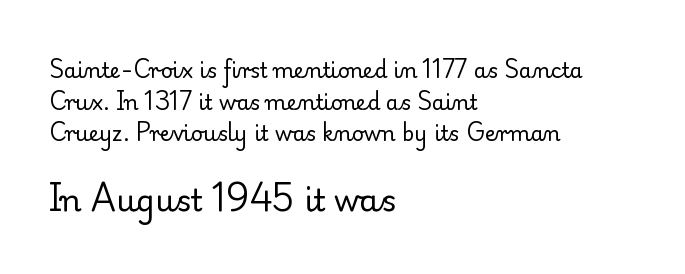
Q: Is the text bold? A: No.
Q: Is the text italic (slanted)? A: No, it is upright.
Q: Is the typeface a serif or a sans-serif typeface? A: Serif.
Q: Is the text underlined? A: No.
Q: How is the paragraph aligned? A: Left-aligned.
Q: Is the spacing between letters normal or unusually wide? A: Normal.
Q: Is the spacing between lines tight, normal or loose? A: Normal.
Q: Which block of text is set in a larger size, the first (top) or the second (bottom)? A: The second (bottom) one.
Q: Width (condensed, normal, or wide)? A: Normal.
Q: Stroke contrast? A: Low.
Q: x-height? A: Small.
Q: Monospaced? A: No.
